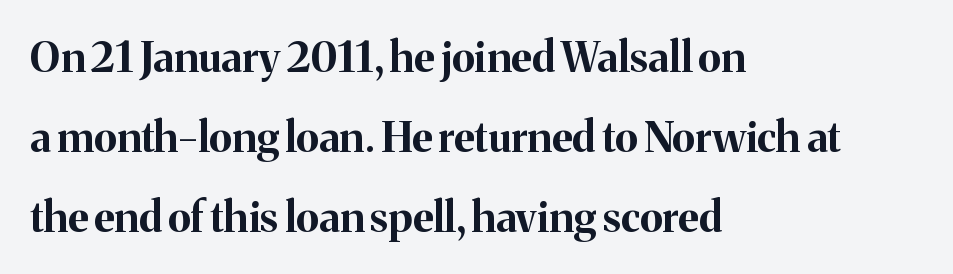
The image shows 42 px bold serif type, upright; set left-aligned, loose line spacing (1.9x), normal letter spacing, not underlined; medium stroke contrast and a medium x-height.
